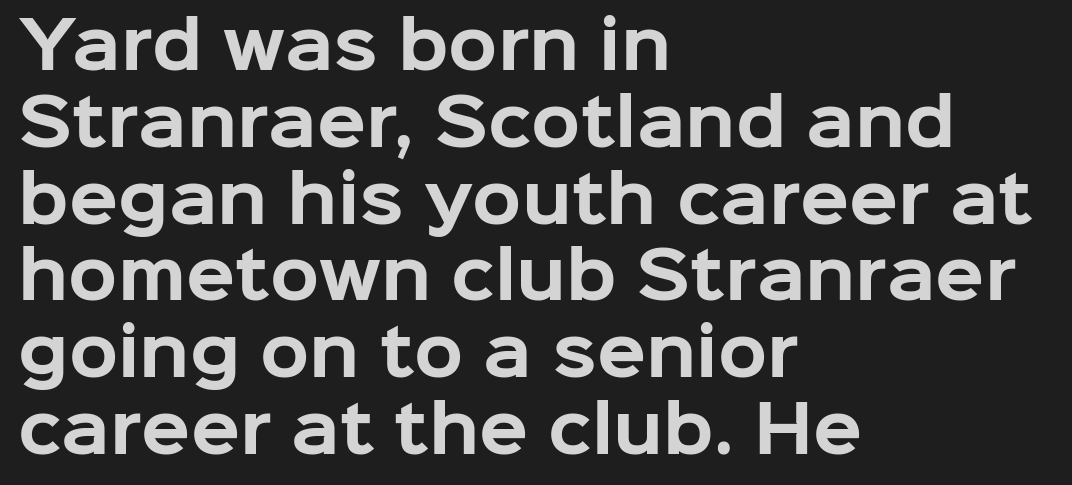
Q: Is the text bold? A: Yes.
Q: Is the text italic (slanted)? A: No, it is upright.
Q: Is the typeface a serif or a sans-serif typeface? A: Sans-serif.
Q: Is the text underlined? A: No.
Q: How is the paragraph aligned? A: Left-aligned.
Q: Is the spacing between letters normal or unusually wide? A: Normal.
Q: Width (condensed, normal, or wide)? A: Normal.
Q: Stroke contrast? A: Low.
Q: x-height? A: Medium.
Q: Monospaced? A: No.
